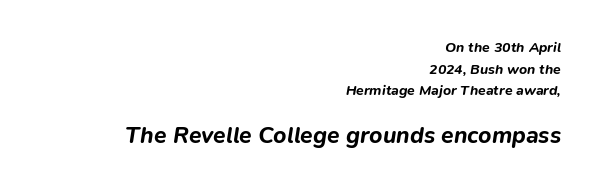
The image shows 23 px bold type, italic (leaning right); set right-aligned, normal line spacing (1.54x), normal letter spacing, not underlined; the second (bottom) block is 1.64x larger.
